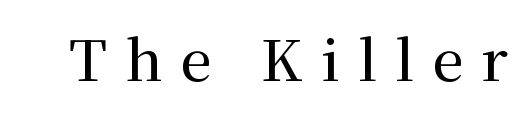
Proportional: the letters do not fall into vertical columns. Are there feet on the stems? There are — it's a serif. Type without underlining. Italic: no, the glyphs are upright roman. The letters are spread apart with noticeably loose tracking.
